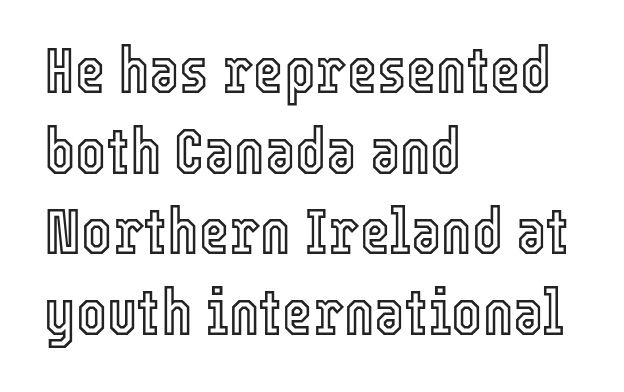
Q: Is the text italic (slanted)? A: No, it is upright.
Q: Is the text underlined? A: No.
Q: How is the paragraph aligned? A: Left-aligned.
Q: Is the spacing between letters normal or unusually wide? A: Normal.
Q: Width (condensed, normal, or wide)? A: Condensed.
Q: x-height? A: Medium.
Q: Monospaced? A: No.
